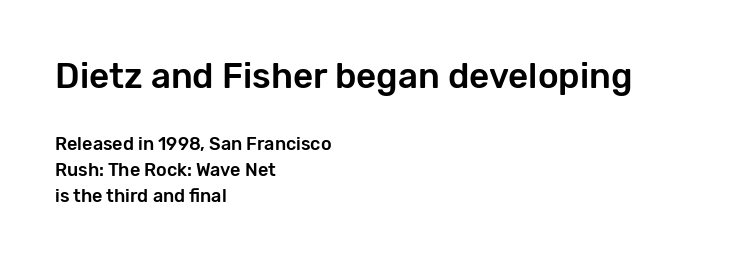
Q: Is the text italic (slanted)? A: No, it is upright.
Q: Is the typeface a serif or a sans-serif typeface? A: Sans-serif.
Q: Is the text underlined? A: No.
Q: How is the paragraph aligned? A: Left-aligned.
Q: Is the spacing between letters normal or unusually wide? A: Normal.
Q: Is the spacing between lines tight, normal or loose? A: Normal.
Q: Which block of text is set in a larger size, the first (top) or the second (bottom)? A: The first (top) one.
Q: Width (condensed, normal, or wide)? A: Normal.
Q: Stroke contrast? A: Low.
Q: x-height? A: Medium.
Q: Monospaced? A: No.
